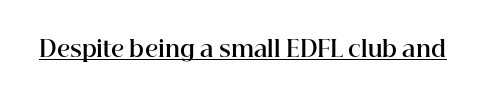
The image shows 22 px bold type, upright; set normal letter spacing, underlined.
